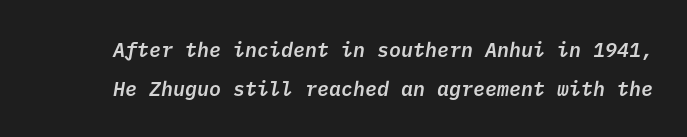
Decoration check: the copy has no underline. Look at the stroke-to-counter ratio: somewhat heavy, a semibold. Short note: letters normally spaced. Reading down the column, the eye jumps a long way to each next line.
